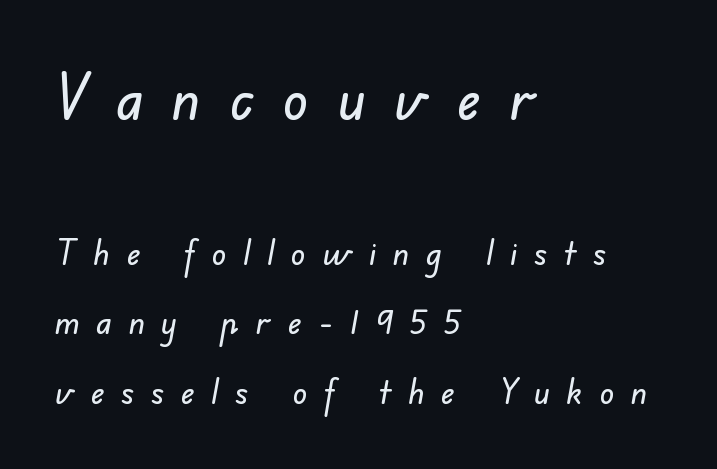
These two chunks differ in scale, with the top chunk taking the larger measure. The glyphs in this specimen are sans serif. The passage shown stacks its lines with a broad gap. Looks like regular typesetting: each glyph gets only the width it needs.
